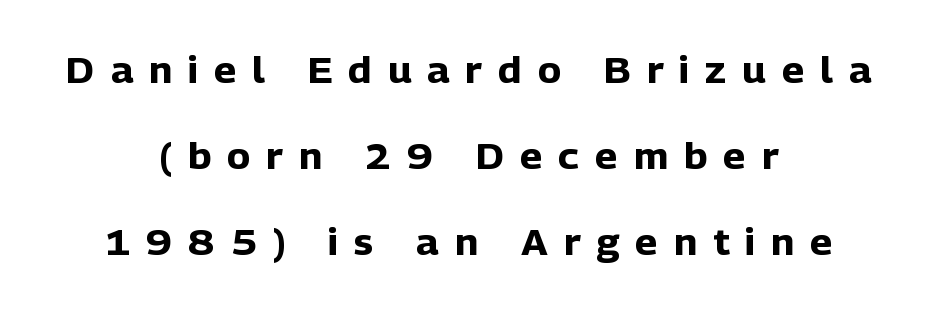
The text block is weighted toward neither margin, spreading evenly from the middle. Observe the wide spacing: letters keep a clear distance from each other. Characters remain perfectly vertical along every line. Letterform terminals end flat and unadorned throughout the passage.
